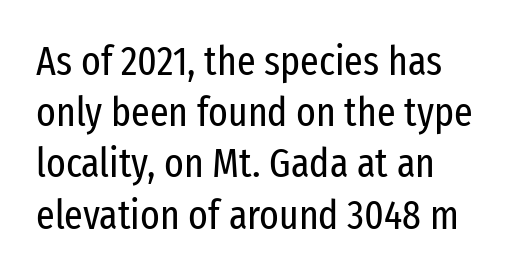
Q: Is the text bold? A: No.
Q: Is the text italic (slanted)? A: No, it is upright.
Q: Is the typeface a serif or a sans-serif typeface? A: Sans-serif.
Q: Is the text underlined? A: No.
Q: How is the paragraph aligned? A: Left-aligned.
Q: Is the spacing between letters normal or unusually wide? A: Normal.
Q: Is the spacing between lines tight, normal or loose? A: Normal.
Q: Width (condensed, normal, or wide)? A: Condensed.
Q: Stroke contrast? A: Low.
Q: x-height? A: Medium.
Q: Monospaced? A: No.
